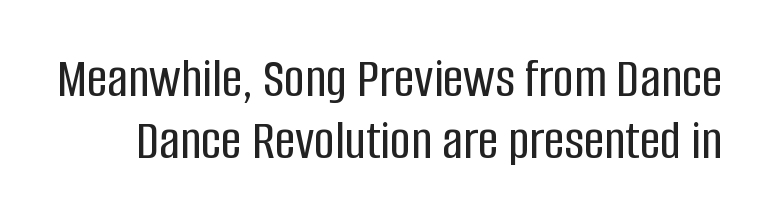
{"serif": "no", "italic": "no", "width": "condensed", "stroke_contrast": "low", "x_height": "large", "monospaced": "no", "underline": "no", "line_spacing": "tight", "line_spacing_ratio": 1.09, "letter_spacing": "normal", "letter_spacing_em": 0.0, "glyph_px": 57}
